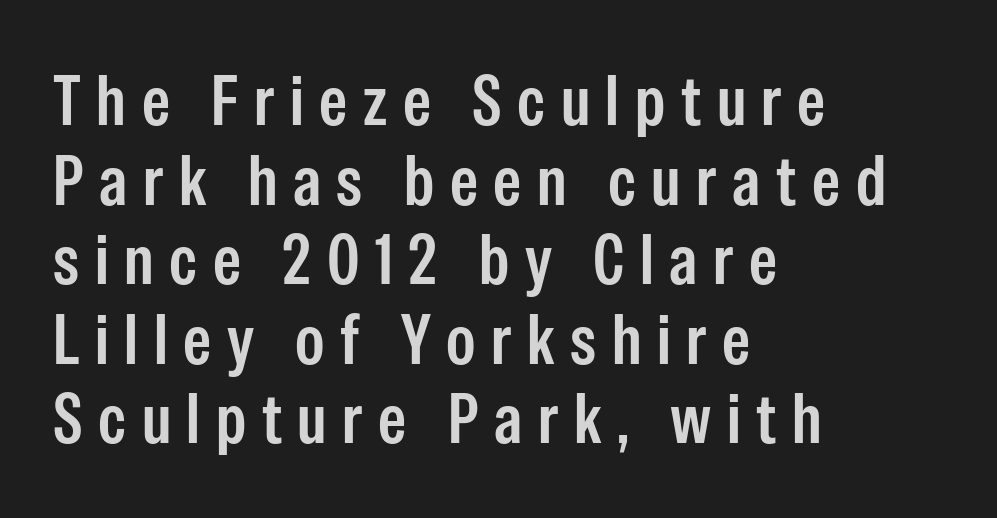
The tracking jumps out immediately: characters are airy and widely separated. The text block is weighted toward the left margin, trailing off unevenly rightward. The leading is snug, giving the passage a crowded texture. Spacing verdict: proportional, widths tailored to each character. This sample uses an upright cut, with every glyph sitting square on the baseline.
